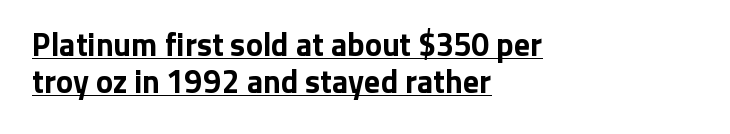
Q: Is the text bold? A: Yes.
Q: Is the text italic (slanted)? A: No, it is upright.
Q: Is the typeface a serif or a sans-serif typeface? A: Sans-serif.
Q: Is the text underlined? A: Yes.
Q: How is the paragraph aligned? A: Left-aligned.
Q: Is the spacing between letters normal or unusually wide? A: Normal.
Q: Width (condensed, normal, or wide)? A: Normal.
Q: Stroke contrast? A: Low.
Q: x-height? A: Medium.
Q: Monospaced? A: No.
